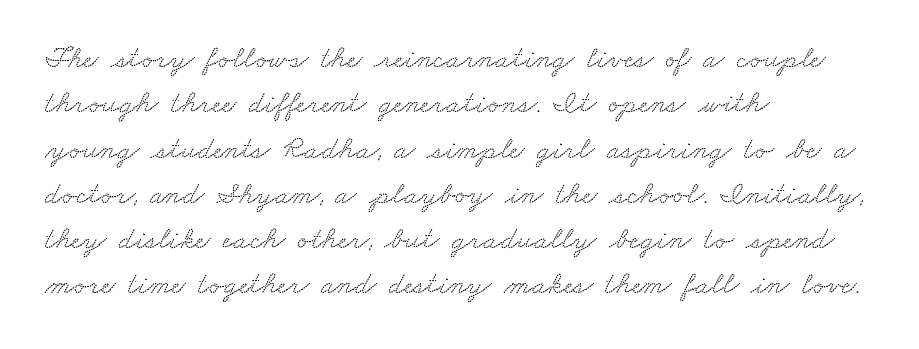
Q: Is the text underlined? A: No.
Q: How is the paragraph aligned? A: Left-aligned.
Q: Is the spacing between letters normal or unusually wide? A: Normal.
Q: Is the spacing between lines tight, normal or loose? A: Normal.
Q: Width (condensed, normal, or wide)? A: Wide.
Q: Stroke contrast? A: Low.
Q: x-height? A: Small.
Q: Monospaced? A: No.
